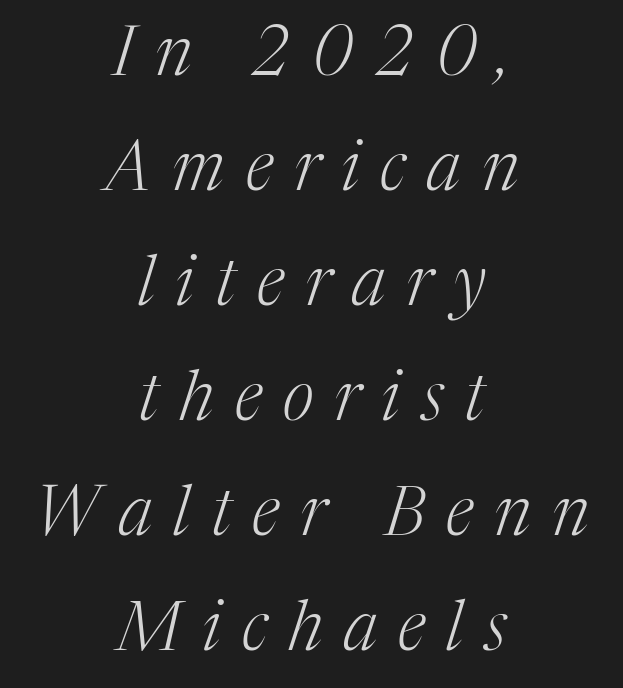
Underline: absent. To sum up the face: it has serifs. Is there much room between lines? A standard amount, neither cramped nor airy. Looks like regular typesetting: each glyph gets only the width it needs. The line texture is sparse and dotted thanks to wide tracking. If you folded the block vertically in half, each line would mirror itself in length.
